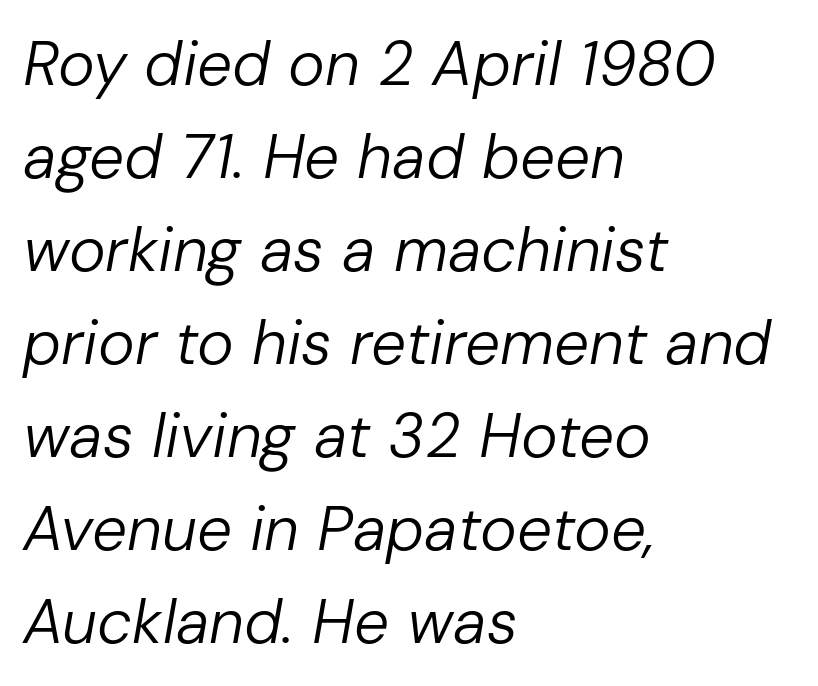
{"italic": "yes", "lean": "right", "slant_degrees": 10, "bold": "no", "weight": "regular", "width": "normal", "stroke_contrast": "low", "x_height": "medium", "monospaced": "no", "underline": "no", "align": "left", "line_spacing": "normal", "line_spacing_ratio": 1.5, "letter_spacing": "normal", "letter_spacing_em": 0.0, "glyph_px": 62}
